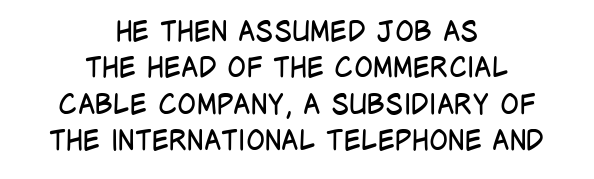
{"serif": "no", "italic": "no", "bold": "no", "weight": "regular", "width": "condensed", "stroke_contrast": "low", "x_height": "large", "monospaced": "no", "underline": "no", "align": "center", "line_spacing": "normal", "line_spacing_ratio": 1.3, "letter_spacing": "normal", "letter_spacing_em": 0.0, "glyph_px": 28}
